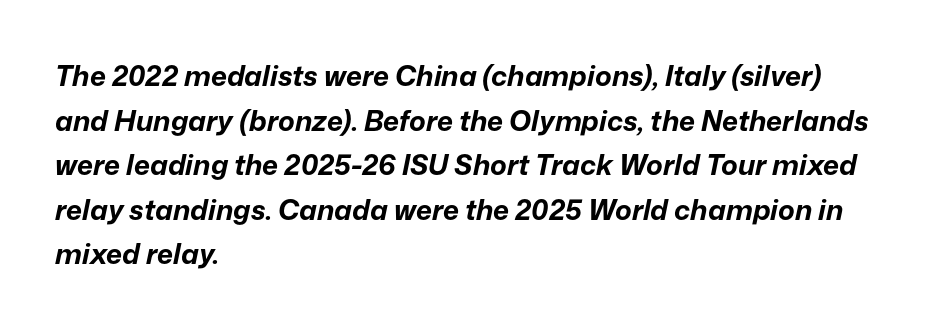
Q: Is the text bold? A: Yes.
Q: Is the text italic (slanted)? A: Yes, it leans right by about 12 degrees.
Q: Is the text underlined? A: No.
Q: How is the paragraph aligned? A: Left-aligned.
Q: Is the spacing between letters normal or unusually wide? A: Normal.
Q: Is the spacing between lines tight, normal or loose? A: Normal.
Q: Width (condensed, normal, or wide)? A: Normal.
Q: Stroke contrast? A: Low.
Q: x-height? A: Medium.
Q: Monospaced? A: No.
